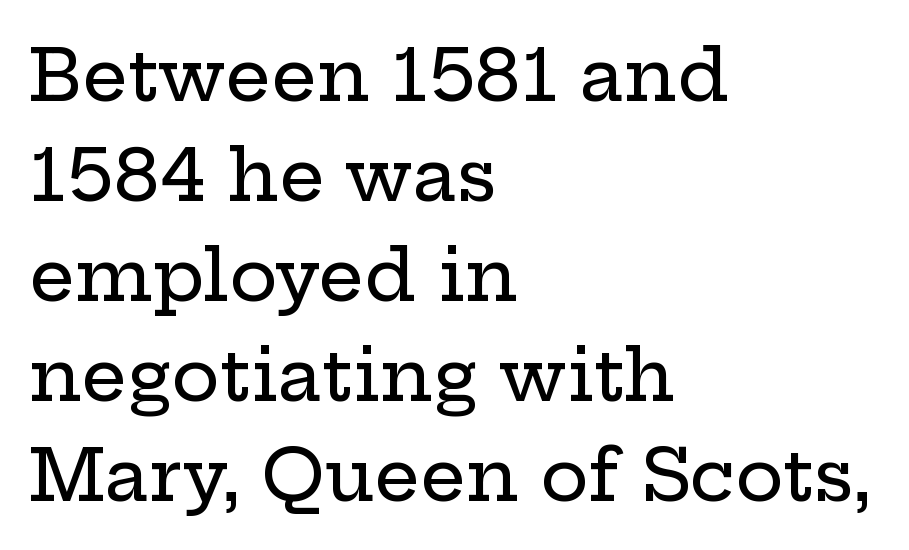
{"serif": "yes", "italic": "no", "width": "wide", "stroke_contrast": "low", "x_height": "medium", "monospaced": "no", "underline": "no", "align": "left", "line_spacing": "normal", "line_spacing_ratio": 1.39, "letter_spacing": "normal", "letter_spacing_em": 0.0, "glyph_px": 72}
